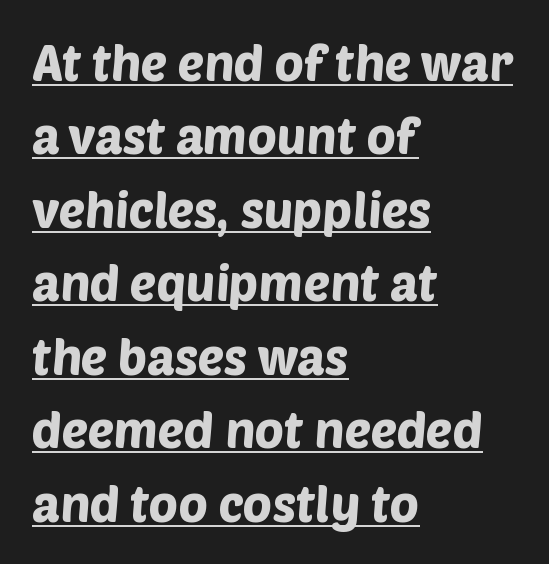
Q: Is the typeface a serif or a sans-serif typeface? A: Sans-serif.
Q: Is the text underlined? A: Yes.
Q: How is the paragraph aligned? A: Left-aligned.
Q: Is the spacing between letters normal or unusually wide? A: Normal.
Q: Is the spacing between lines tight, normal or loose? A: Normal.
Q: Width (condensed, normal, or wide)? A: Normal.
Q: Stroke contrast? A: Low.
Q: x-height? A: Large.
Q: Monospaced? A: No.
